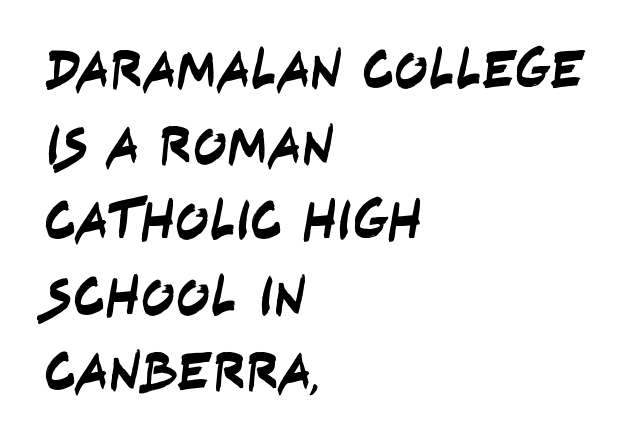
The image shows 56 px condensed sans-serif type; set left-aligned, normal line spacing (1.35x), normal letter spacing, not underlined; low stroke contrast and a large x-height.
